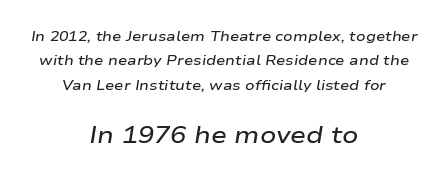
The image shows 24 px text type, italic (leaning right); set centered, line spacing 1.74x, normal letter spacing, not underlined; the second (bottom) block is 1.71x larger.
